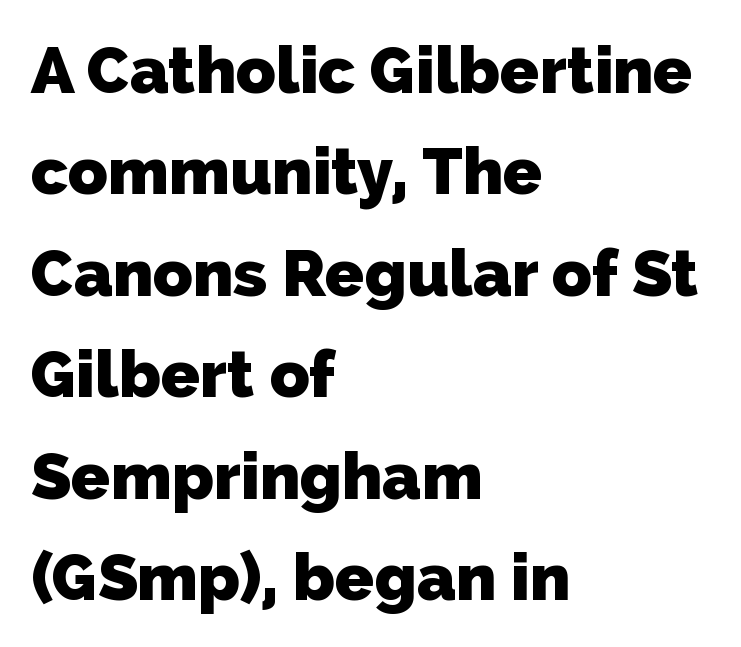
Q: Is the text bold? A: Yes.
Q: Is the typeface a serif or a sans-serif typeface? A: Sans-serif.
Q: Is the text underlined? A: No.
Q: How is the paragraph aligned? A: Left-aligned.
Q: Is the spacing between letters normal or unusually wide? A: Normal.
Q: Is the spacing between lines tight, normal or loose? A: Normal.
Q: Width (condensed, normal, or wide)? A: Normal.
Q: Stroke contrast? A: Low.
Q: x-height? A: Medium.
Q: Monospaced? A: No.
